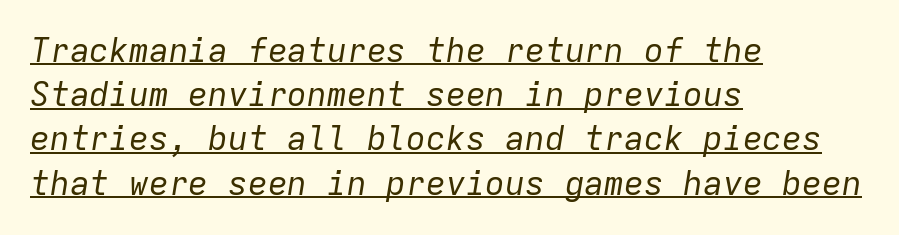
{"italic": "yes", "lean": "right", "slant_degrees": 9, "bold": "no", "weight": "regular", "width": "normal", "stroke_contrast": "low", "x_height": "medium", "monospaced": "yes", "underline": "yes", "align": "left", "line_spacing": "normal", "line_spacing_ratio": 1.34, "letter_spacing": "normal", "letter_spacing_em": 0.0, "glyph_px": 33}
